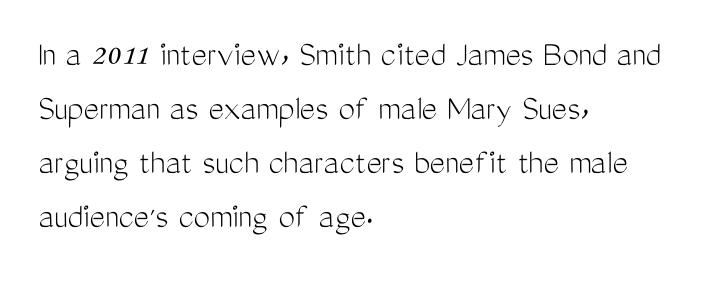
A typesetter would call this leading conventional body-copy spacing. Decoration check: the copy has no underline. The font family rendered here belongs to the sans-serif group. The typeface has the unassuming heft of standard copy or less. You could call the tracking neutral — neither tight nor loose. Every character sits straight up, as roman type does.
